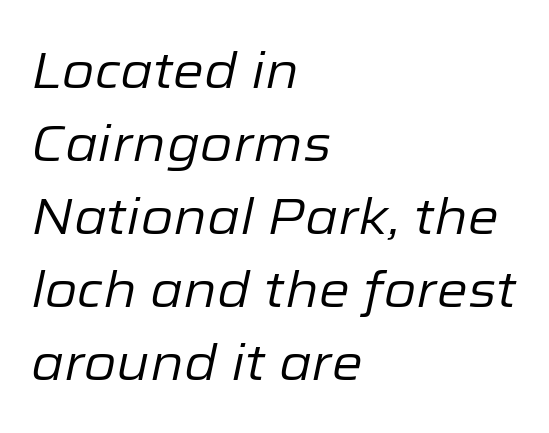
Alignment: flush left. Nobody drew a line under any word here. You could not count columns in this text — the font is proportionally spaced. Unbolded letterforms with no extra heft.
